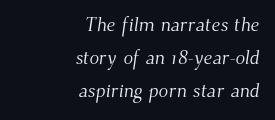
{"bold": "no", "underline": "no", "align": "right", "line_spacing": "normal", "line_spacing_ratio": 1.66, "letter_spacing": "normal", "letter_spacing_em": 0.0, "glyph_px": 20}
